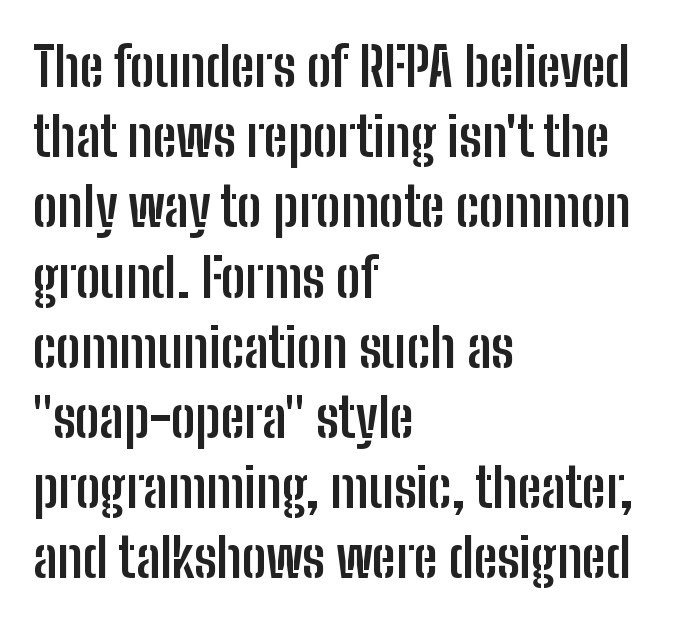
Q: Is the text bold? A: Yes.
Q: Is the text italic (slanted)? A: No, it is upright.
Q: Is the typeface a serif or a sans-serif typeface? A: Sans-serif.
Q: Is the text underlined? A: No.
Q: How is the paragraph aligned? A: Left-aligned.
Q: Is the spacing between letters normal or unusually wide? A: Normal.
Q: Is the spacing between lines tight, normal or loose? A: Normal.
Q: Width (condensed, normal, or wide)? A: Condensed.
Q: Stroke contrast? A: Low.
Q: x-height? A: Medium.
Q: Monospaced? A: No.
